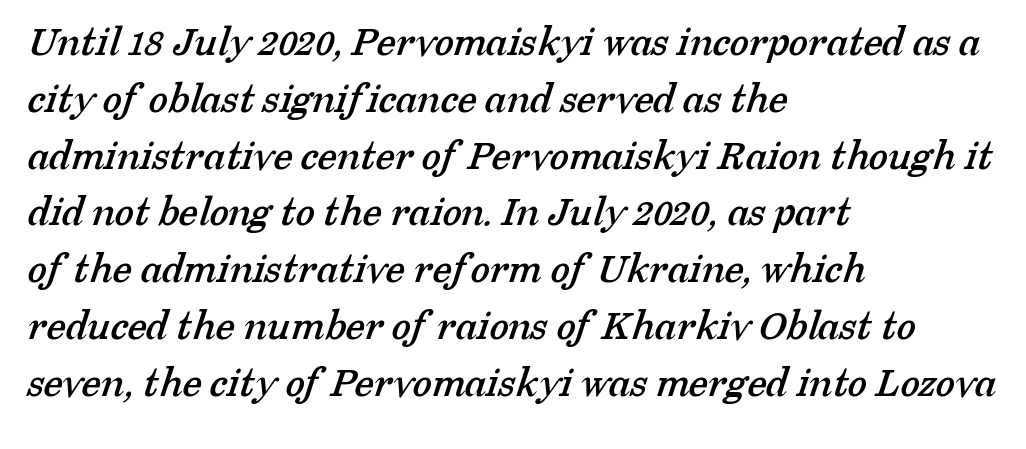
Q: Is the typeface a serif or a sans-serif typeface? A: Serif.
Q: Is the text underlined? A: No.
Q: How is the paragraph aligned? A: Left-aligned.
Q: Is the spacing between letters normal or unusually wide? A: Normal.
Q: Is the spacing between lines tight, normal or loose? A: Normal.
Q: Width (condensed, normal, or wide)? A: Normal.
Q: Stroke contrast? A: Low.
Q: x-height? A: Medium.
Q: Monospaced? A: No.
